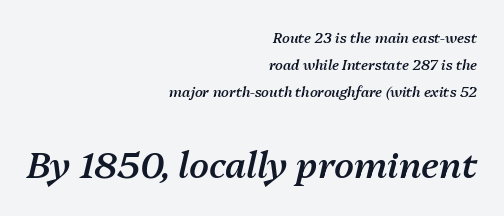
Q: Is the text bold? A: Semi-bold.
Q: Is the text italic (slanted)? A: Yes, it leans right by about 13 degrees.
Q: Is the text underlined? A: No.
Q: How is the paragraph aligned? A: Right-aligned.
Q: Is the spacing between letters normal or unusually wide? A: Normal.
Q: Is the spacing between lines tight, normal or loose? A: Loose.
Q: Which block of text is set in a larger size, the first (top) or the second (bottom)? A: The second (bottom) one.
Q: Width (condensed, normal, or wide)? A: Normal.
Q: Stroke contrast? A: Medium.
Q: x-height? A: Medium.
Q: Monospaced? A: No.
